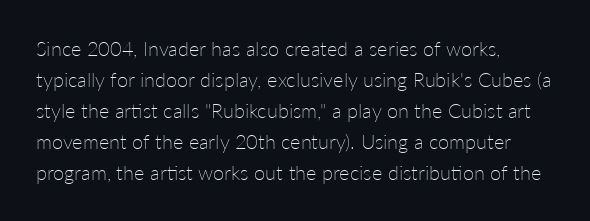
{"italic": "no", "bold": "no", "underline": "no", "align": "left", "line_spacing": "normal", "line_spacing_ratio": 1.55, "letter_spacing": "normal", "letter_spacing_em": 0.0, "glyph_px": 20}
